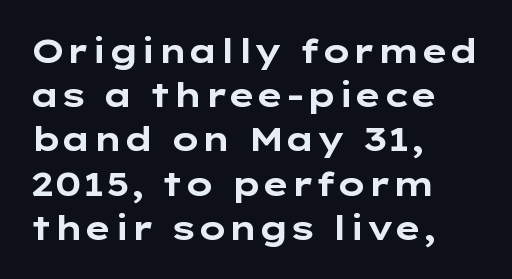
Q: Is the text bold? A: Yes.
Q: Is the text italic (slanted)? A: No, it is upright.
Q: Is the typeface a serif or a sans-serif typeface? A: Sans-serif.
Q: Is the text underlined? A: No.
Q: How is the paragraph aligned? A: Left-aligned.
Q: Is the spacing between letters normal or unusually wide? A: Normal.
Q: Is the spacing between lines tight, normal or loose? A: Normal.
Q: Width (condensed, normal, or wide)? A: Wide.
Q: Stroke contrast? A: Low.
Q: x-height? A: Medium.
Q: Monospaced? A: No.
